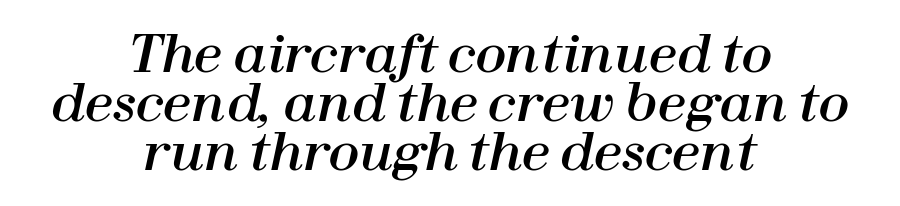
The image shows 51 px text type, italic (leaning right); set centered, tight line spacing (0.96x), normal letter spacing, not underlined; high stroke contrast and a medium x-height.
